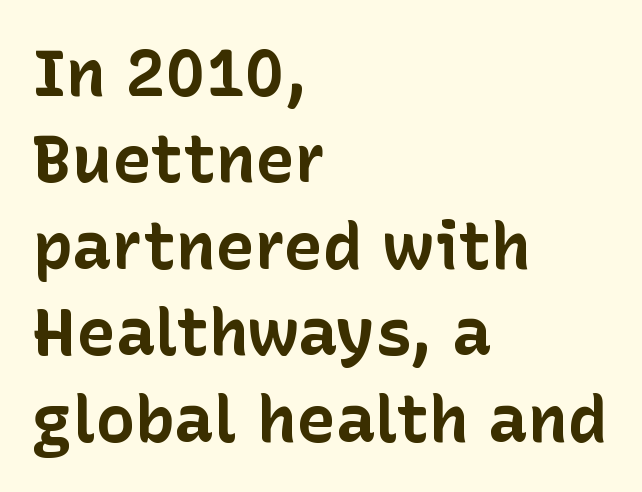
The image shows 66 px bold sans-serif type, upright; set left-aligned, normal line spacing (1.31x), normal letter spacing, not underlined; low stroke contrast and a medium x-height.
